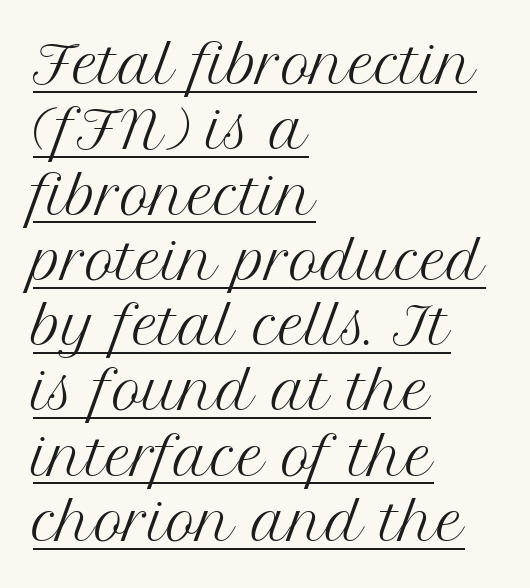
Q: Is the text bold? A: No.
Q: Is the text italic (slanted)? A: Yes.
Q: Is the text underlined? A: Yes.
Q: How is the paragraph aligned? A: Left-aligned.
Q: Is the spacing between letters normal or unusually wide? A: Normal.
Q: Is the spacing between lines tight, normal or loose? A: Normal.
Q: Width (condensed, normal, or wide)? A: Normal.
Q: Stroke contrast? A: Medium.
Q: x-height? A: Medium.
Q: Monospaced? A: No.
